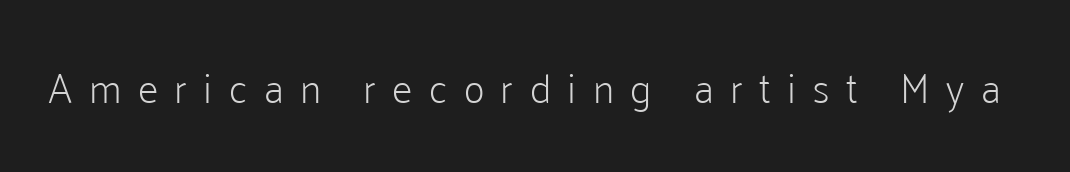
The image shows 41 px light sans-serif type, upright; set unusually wide letter spacing (+0.4 em), not underlined; low stroke contrast and a medium x-height.
